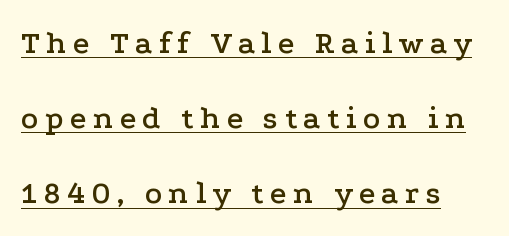
Q: Is the text italic (slanted)? A: No, it is upright.
Q: Is the typeface a serif or a sans-serif typeface? A: Serif.
Q: Is the text underlined? A: Yes.
Q: How is the paragraph aligned? A: Left-aligned.
Q: Is the spacing between letters normal or unusually wide? A: Unusually wide.
Q: Is the spacing between lines tight, normal or loose? A: Loose.
Q: Width (condensed, normal, or wide)? A: Wide.
Q: Stroke contrast? A: Low.
Q: x-height? A: Medium.
Q: Monospaced? A: No.
